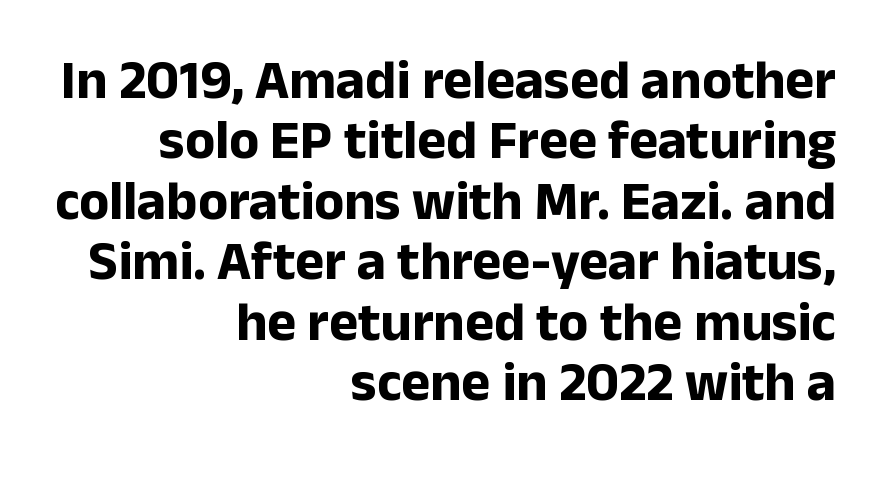
Q: Is the text bold? A: Yes.
Q: Is the text italic (slanted)? A: No, it is upright.
Q: Is the typeface a serif or a sans-serif typeface? A: Sans-serif.
Q: Is the text underlined? A: No.
Q: How is the paragraph aligned? A: Right-aligned.
Q: Is the spacing between letters normal or unusually wide? A: Normal.
Q: Is the spacing between lines tight, normal or loose? A: Tight.
Q: Width (condensed, normal, or wide)? A: Normal.
Q: Stroke contrast? A: Low.
Q: x-height? A: Medium.
Q: Monospaced? A: No.
